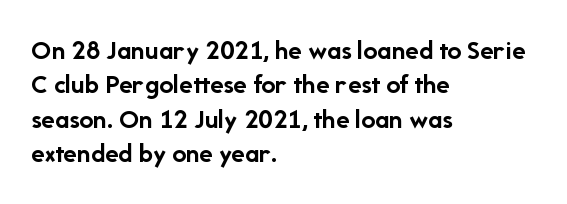
The image shows 28 px semibold sans-serif type, upright; set left-aligned, line spacing 1.23x, normal letter spacing, not underlined; low stroke contrast and a medium x-height.
